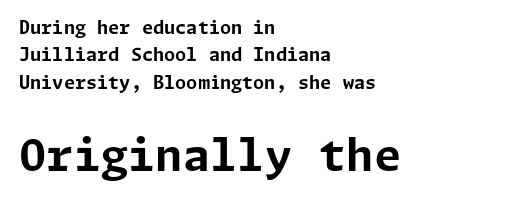
Q: Is the text bold? A: Yes.
Q: Is the text italic (slanted)? A: No, it is upright.
Q: Is the typeface a serif or a sans-serif typeface? A: Sans-serif.
Q: Is the text underlined? A: No.
Q: How is the paragraph aligned? A: Left-aligned.
Q: Is the spacing between letters normal or unusually wide? A: Normal.
Q: Is the spacing between lines tight, normal or loose? A: Normal.
Q: Which block of text is set in a larger size, the first (top) or the second (bottom)? A: The second (bottom) one.
Q: Width (condensed, normal, or wide)? A: Normal.
Q: Stroke contrast? A: Low.
Q: x-height? A: Medium.
